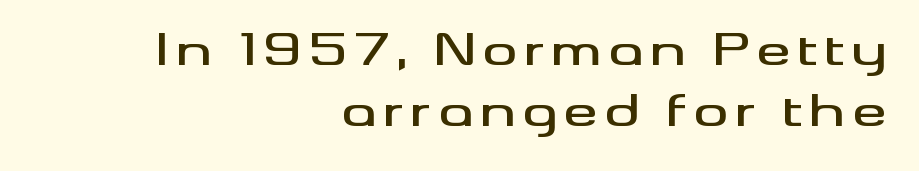
The image shows 43 px wide sans-serif type, upright; set right-aligned, normal line spacing (1.41x), not underlined; medium stroke contrast and a small x-height.
